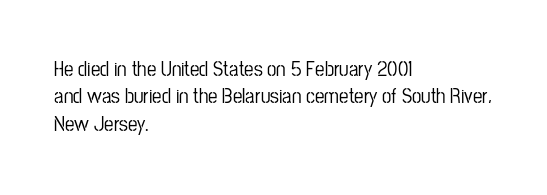
{"italic": "no", "underline": "no", "align": "left", "line_spacing": "normal", "line_spacing_ratio": 1.3, "letter_spacing": "normal", "letter_spacing_em": 0.0, "glyph_px": 21}
